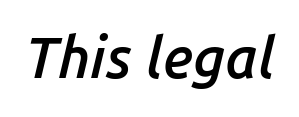
{"italic": "yes", "lean": "right", "slant_degrees": 14, "bold": "semi", "weight": "semibold", "width": "normal", "stroke_contrast": "low", "x_height": "medium", "monospaced": "no", "underline": "no", "letter_spacing": "normal", "letter_spacing_em": 0.0, "glyph_px": 57}
